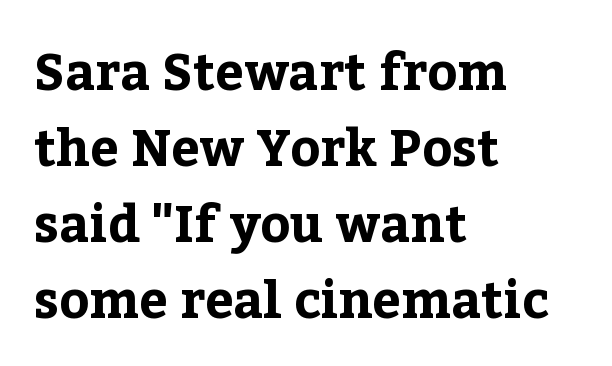
The image shows 51 px bold serif type, upright; set left-aligned, normal line spacing (1.49x), normal letter spacing, not underlined; low stroke contrast and a medium x-height.
